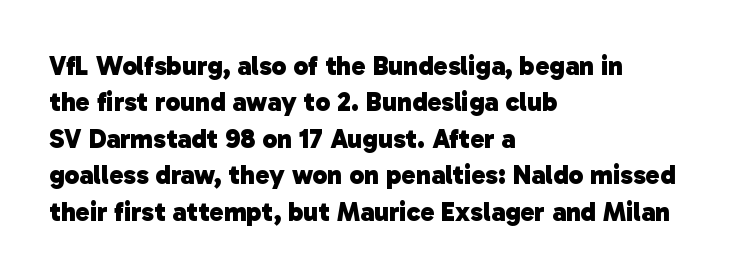
{"bold": "yes", "underline": "no", "align": "left", "line_spacing": "normal", "line_spacing_ratio": 1.35, "letter_spacing": "normal", "letter_spacing_em": 0.0, "glyph_px": 27}
